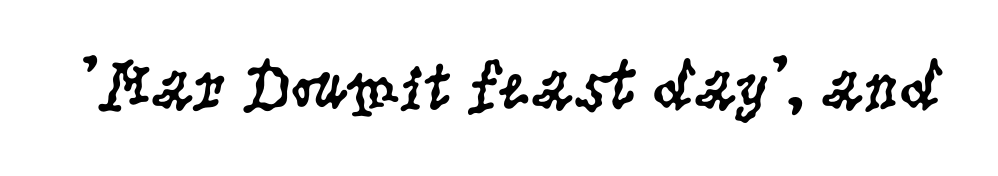
{"serif": "yes", "bold": "no", "weight": "regular", "width": "condensed", "stroke_contrast": "low", "x_height": "large", "monospaced": "no", "underline": "no", "letter_spacing": "normal", "letter_spacing_em": 0.0, "glyph_px": 70}
